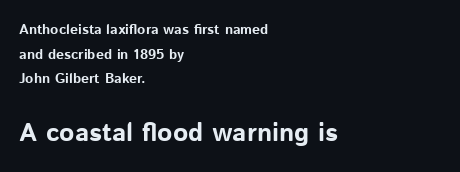
Q: Is the text bold? A: Yes.
Q: Is the text italic (slanted)? A: No, it is upright.
Q: Is the text underlined? A: No.
Q: How is the paragraph aligned? A: Left-aligned.
Q: Is the spacing between letters normal or unusually wide? A: Normal.
Q: Which block of text is set in a larger size, the first (top) or the second (bottom)? A: The second (bottom) one.
